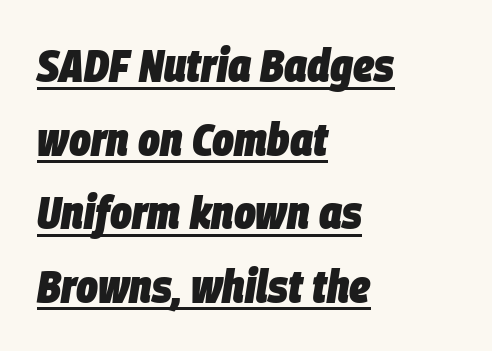
The image shows 46 px heavy, condensed type, italic (leaning right); set left-aligned, normal line spacing (1.6x), normal letter spacing, underlined; low stroke contrast and a large x-height.
